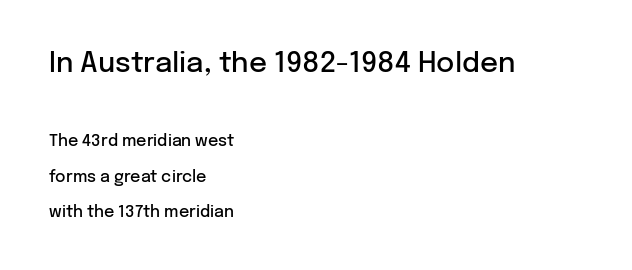
The image shows 28 px semibold sans-serif type, upright; set left-aligned, loose line spacing (2.21x), normal letter spacing, not underlined; the first (top) block is 1.75x larger; low stroke contrast and a medium x-height.
